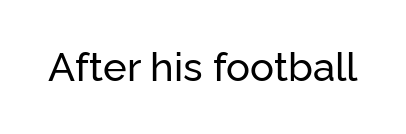
The image shows 40 px sans-serif type, upright; set normal letter spacing, not underlined; low stroke contrast and a medium x-height.
